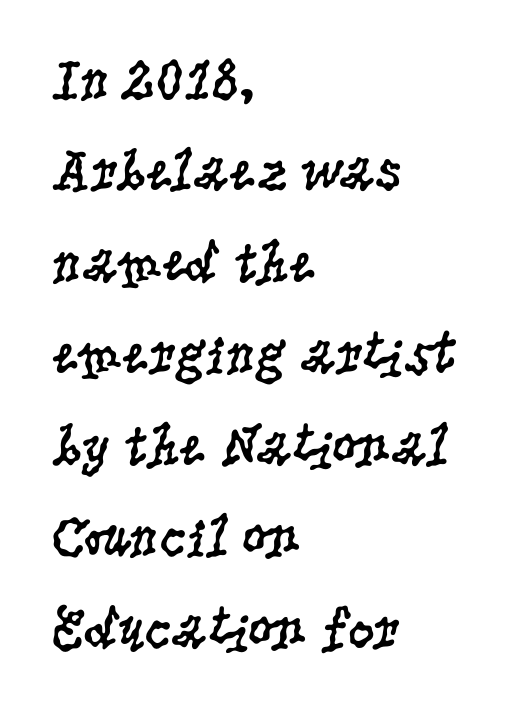
In terms of leading, this rendering sits right in the middle. Nothing heavy about these letters — not bold at all. Type style note: has serifs. The tracking reads as untouched default to a designer's eye.
